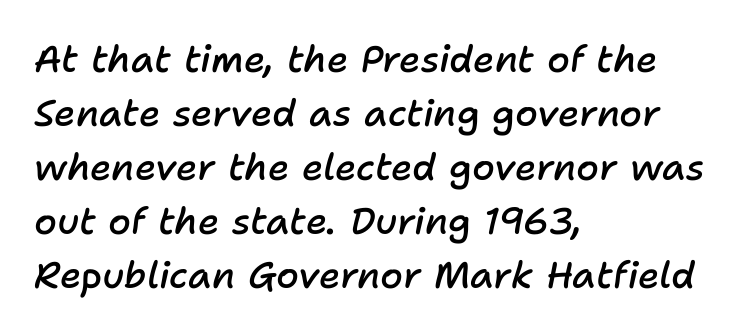
Whoever set this chose a conventional vertical rhythm. Observe the lean: these are italic letterforms. Is the letter spacing exaggerated? No — it looks like the ordinary default. Left-aligned paragraph, ragged on the right.
